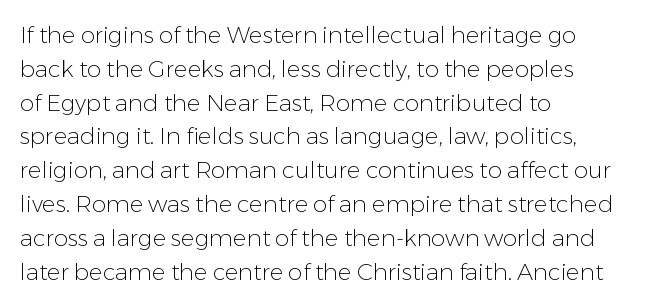
The image shows 23 px text type, upright; set left-aligned, normal line spacing (1.47x), normal letter spacing, not underlined.
